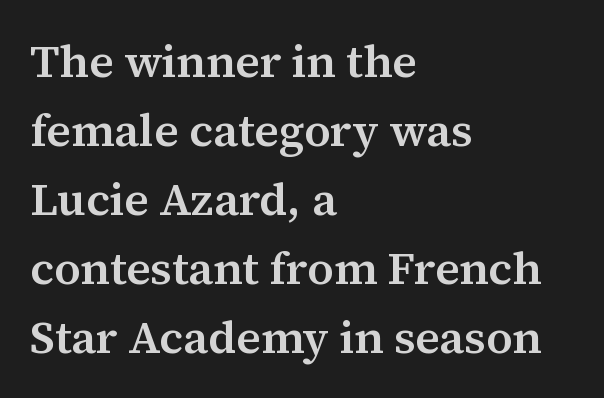
{"serif": "yes", "italic": "no", "bold": "semi", "weight": "semibold", "width": "normal", "stroke_contrast": "medium", "x_height": "medium", "monospaced": "no", "underline": "no", "align": "left", "line_spacing": "normal", "line_spacing_ratio": 1.5, "letter_spacing": "normal", "letter_spacing_em": 0.0, "glyph_px": 46}
